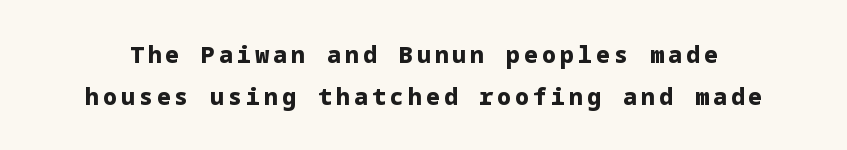
Q: Is the text bold? A: Yes.
Q: Is the text italic (slanted)? A: No, it is upright.
Q: Is the text underlined? A: No.
